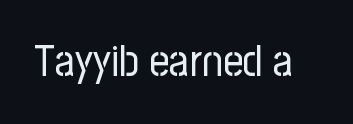
{"serif": "no", "italic": "no", "bold": "no", "weight": "regular", "width": "condensed", "stroke_contrast": "low", "x_height": "medium", "monospaced": "no", "underline": "no", "letter_spacing": "normal", "letter_spacing_em": 0.0, "glyph_px": 44}
